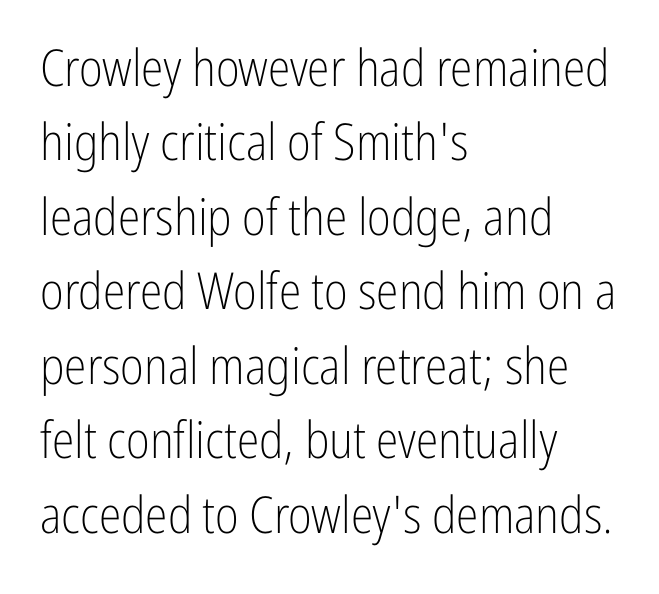
Q: Is the text bold? A: No.
Q: Is the text italic (slanted)? A: No, it is upright.
Q: Is the typeface a serif or a sans-serif typeface? A: Sans-serif.
Q: Is the text underlined? A: No.
Q: How is the paragraph aligned? A: Left-aligned.
Q: Is the spacing between letters normal or unusually wide? A: Normal.
Q: Is the spacing between lines tight, normal or loose? A: Normal.
Q: Width (condensed, normal, or wide)? A: Condensed.
Q: Stroke contrast? A: Low.
Q: x-height? A: Medium.
Q: Monospaced? A: No.
